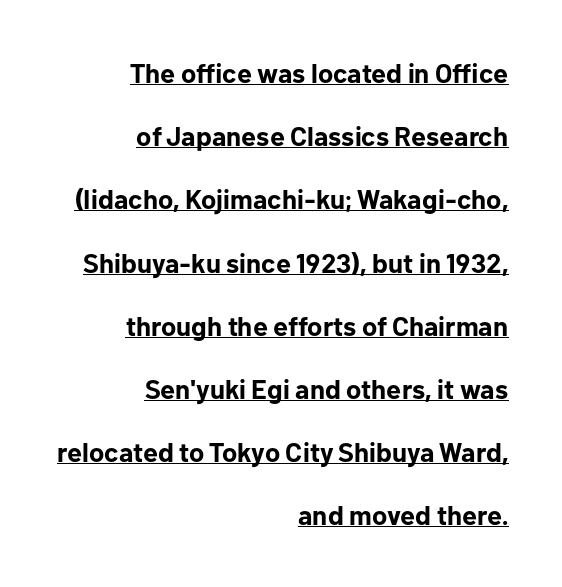
Has an underline been added? It has. This sample uses plain, unmodified letter spacing. The block of text is sparse from top to bottom, with ample space between rows. The strokes are fattened all the way to bold. Quick note: not italic, upright. Where is the straight margin? On the right.
